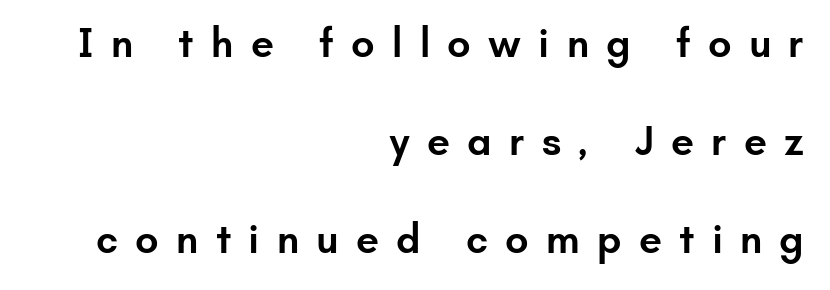
Q: Is the text bold? A: Semi-bold.
Q: Is the text italic (slanted)? A: No, it is upright.
Q: Is the typeface a serif or a sans-serif typeface? A: Sans-serif.
Q: Is the text underlined? A: No.
Q: How is the paragraph aligned? A: Right-aligned.
Q: Is the spacing between letters normal or unusually wide? A: Unusually wide.
Q: Is the spacing between lines tight, normal or loose? A: Loose.
Q: Width (condensed, normal, or wide)? A: Normal.
Q: Stroke contrast? A: Low.
Q: x-height? A: Small.
Q: Monospaced? A: No.
